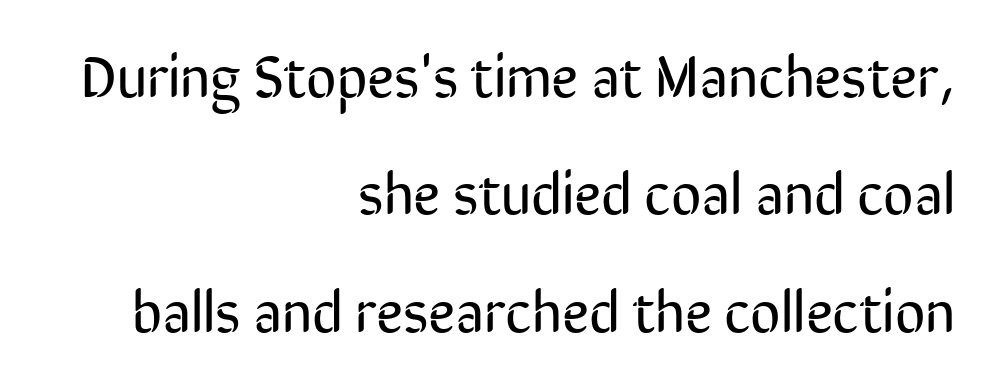
{"serif": "no", "italic": "no", "bold": "no", "weight": "regular", "width": "condensed", "stroke_contrast": "low", "x_height": "medium", "monospaced": "no", "underline": "no", "align": "right", "line_spacing": "loose", "line_spacing_ratio": 1.99, "letter_spacing": "normal", "letter_spacing_em": 0.0, "glyph_px": 59}
